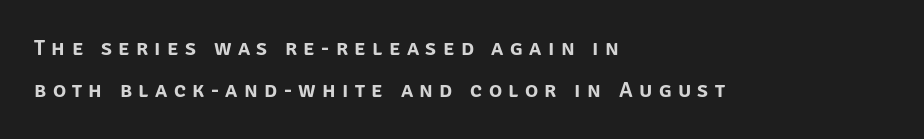
The image shows 22 px text type, upright; set left-aligned, loose line spacing (1.91x), unusually wide letter spacing (+0.29 em), not underlined.
